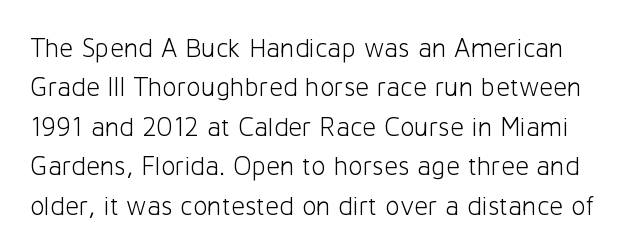
The image shows 27 px text type, upright; set normal line spacing (1.46x), normal letter spacing, not underlined.
